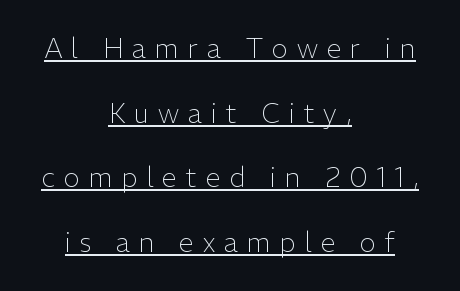
{"italic": "no", "bold": "no", "underline": "yes", "align": "center", "line_spacing": "loose", "line_spacing_ratio": 2.39, "letter_spacing": "wide", "letter_spacing_em": 0.33, "glyph_px": 27}
